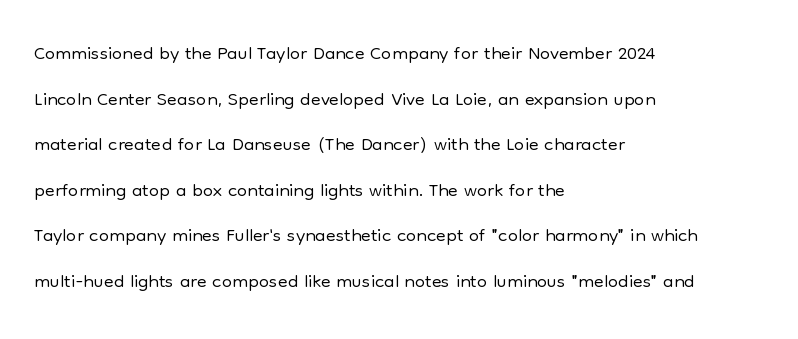
Q: Is the text bold? A: No.
Q: Is the text italic (slanted)? A: No, it is upright.
Q: Is the typeface a serif or a sans-serif typeface? A: Sans-serif.
Q: Is the text underlined? A: No.
Q: How is the paragraph aligned? A: Left-aligned.
Q: Is the spacing between letters normal or unusually wide? A: Normal.
Q: Is the spacing between lines tight, normal or loose? A: Normal.
Q: Width (condensed, normal, or wide)? A: Normal.
Q: Stroke contrast? A: Low.
Q: x-height? A: Medium.
Q: Monospaced? A: No.
